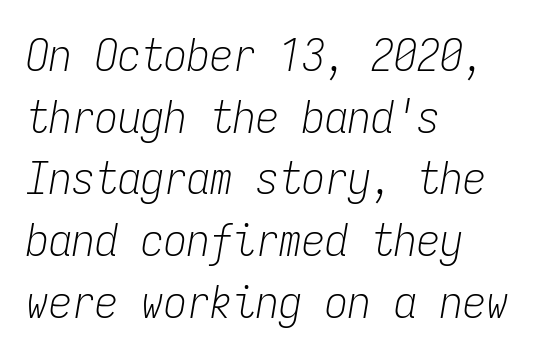
Q: Is the text bold? A: No.
Q: Is the text italic (slanted)? A: Yes, it leans right by about 9 degrees.
Q: Is the text underlined? A: No.
Q: How is the paragraph aligned? A: Left-aligned.
Q: Is the spacing between letters normal or unusually wide? A: Normal.
Q: Is the spacing between lines tight, normal or loose? A: Normal.
Q: Width (condensed, normal, or wide)? A: Condensed.
Q: Stroke contrast? A: Low.
Q: x-height? A: Medium.
Q: Monospaced? A: Yes.
